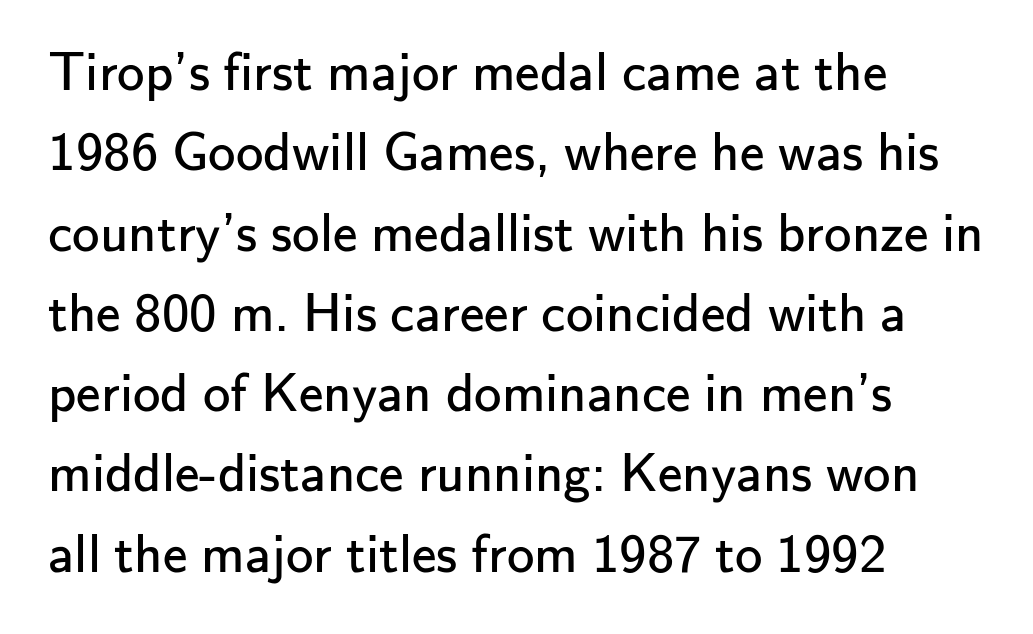
The image shows 55 px regular-weight sans-serif type, upright; set left-aligned, normal line spacing (1.46x), normal letter spacing, not underlined; low stroke contrast and a small x-height.
